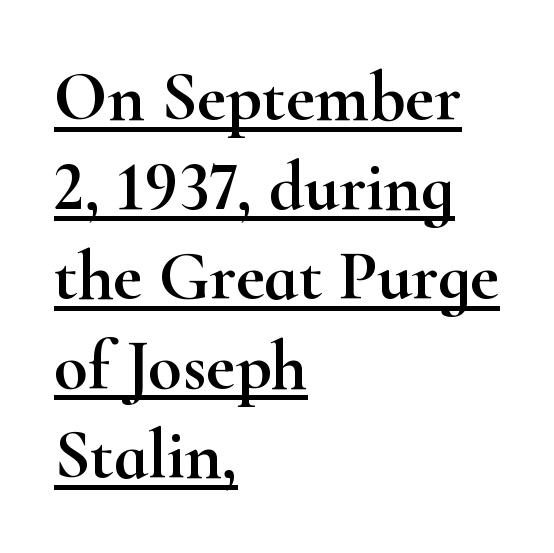
Q: Is the text italic (slanted)? A: No, it is upright.
Q: Is the typeface a serif or a sans-serif typeface? A: Serif.
Q: Is the text underlined? A: Yes.
Q: How is the paragraph aligned? A: Left-aligned.
Q: Is the spacing between letters normal or unusually wide? A: Normal.
Q: Is the spacing between lines tight, normal or loose? A: Normal.
Q: Width (condensed, normal, or wide)? A: Wide.
Q: Stroke contrast? A: High.
Q: x-height? A: Small.
Q: Monospaced? A: No.
